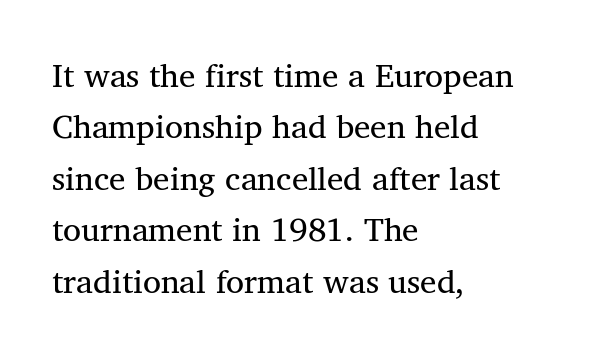
The image shows 33 px serif type; set left-aligned, normal line spacing (1.56x), normal letter spacing, not underlined; medium stroke contrast and a medium x-height.
